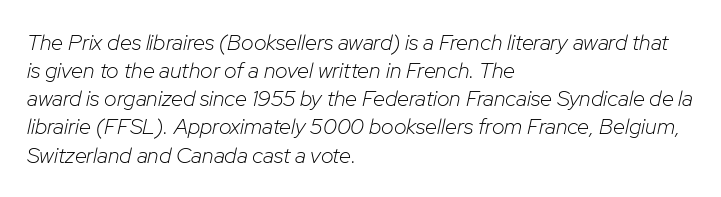
Q: Is the text bold? A: No.
Q: Is the text italic (slanted)? A: Yes, it leans right by about 12 degrees.
Q: Is the text underlined? A: No.
Q: How is the paragraph aligned? A: Left-aligned.
Q: Is the spacing between letters normal or unusually wide? A: Normal.
Q: Is the spacing between lines tight, normal or loose? A: Normal.
